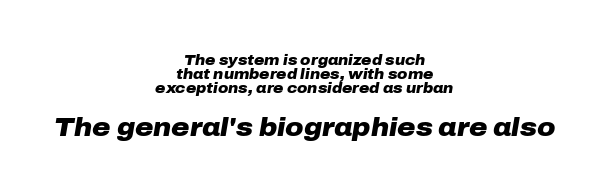
The image shows 25 px bold type, italic (leaning right); set centered, tight line spacing (0.99x), normal letter spacing, not underlined; the second (bottom) block is 1.79x larger.
